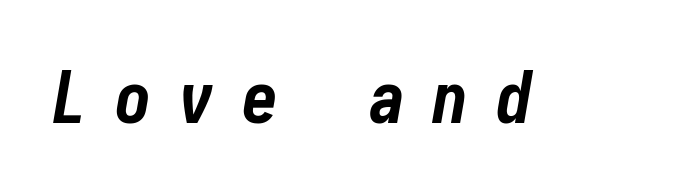
{"italic": "yes", "lean": "right", "slant_degrees": 10, "bold": "yes", "weight": "bold", "width": "condensed", "stroke_contrast": "low", "x_height": "medium", "underline": "no", "letter_spacing": "wide", "letter_spacing_em": 0.37, "glyph_px": 73}
